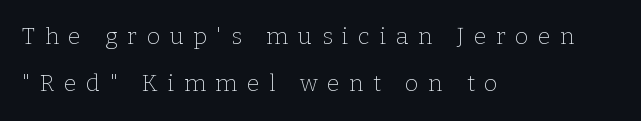
The compositor pushed each line to the left boundary. The space beneath each line is pristine and unruled. This is not heavy type; no bold has been used. Upright lettering throughout.
